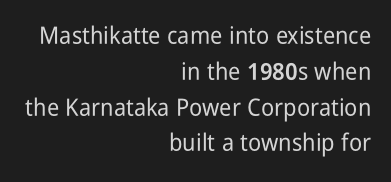
{"italic": "no", "underline": "no", "align": "right", "line_spacing": "normal", "line_spacing_ratio": 1.49, "letter_spacing": "normal", "letter_spacing_em": 0.0, "glyph_px": 24}
